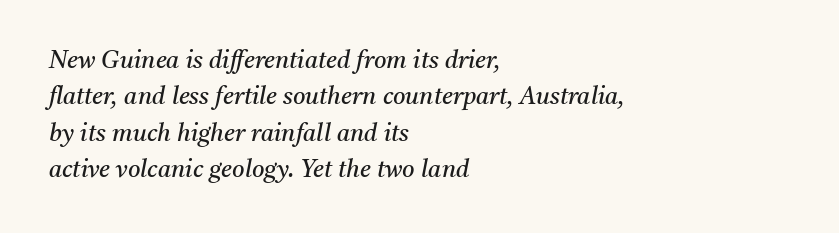
Q: Is the text bold? A: No.
Q: Is the text italic (slanted)? A: Yes, it leans right by about 11 degrees.
Q: Is the text underlined? A: No.
Q: How is the paragraph aligned? A: Left-aligned.
Q: Is the spacing between letters normal or unusually wide? A: Normal.
Q: Is the spacing between lines tight, normal or loose? A: Normal.
